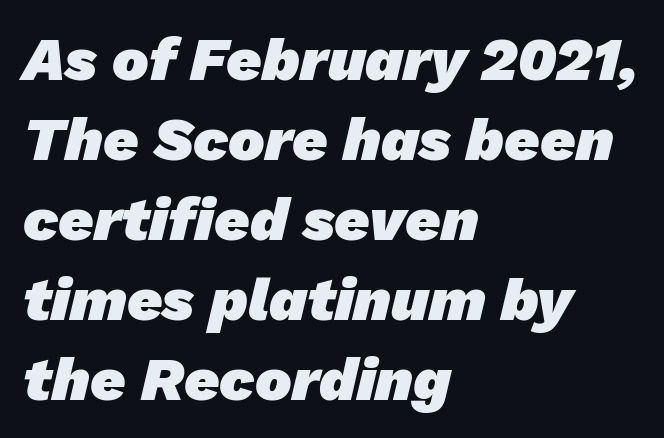
The typesetter chose a ragged-right arrangement here. Vertical spacing — default. Strokes here are thick enough to call this a true bold. The foot of each line stays bare and open. Does extra space separate the letters? No, they use regular spacing. This rendering employs a face without finishing strokes, i.e., a sans-serif.
